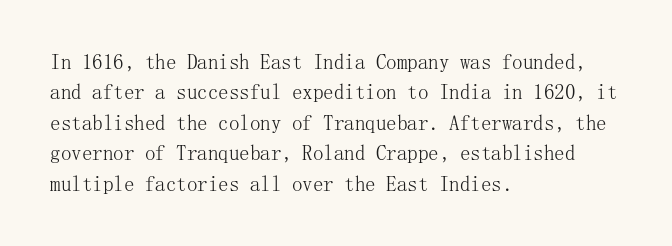
{"italic": "no", "bold": "no", "underline": "no", "align": "left", "line_spacing": "normal", "line_spacing_ratio": 1.45, "letter_spacing": "normal", "letter_spacing_em": 0.0, "glyph_px": 21}
